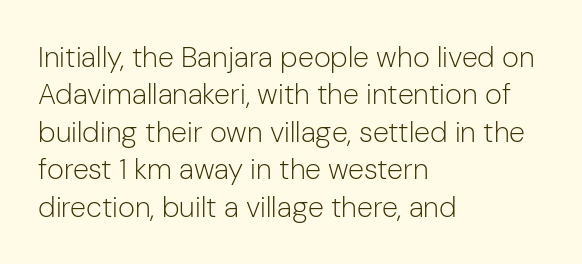
{"serif": "no", "italic": "no", "bold": "no", "weight": "light", "width": "normal", "stroke_contrast": "low", "x_height": "medium", "monospaced": "no", "underline": "no", "align": "left", "line_spacing": "normal", "line_spacing_ratio": 1.29, "letter_spacing": "normal", "letter_spacing_em": 0.0, "glyph_px": 29}
